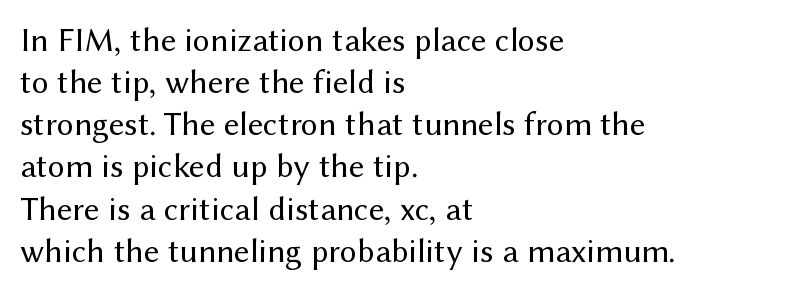
The image shows 34 px regular-weight sans-serif type, upright; set left-aligned, line spacing 1.24x, normal letter spacing, not underlined; medium stroke contrast and a medium x-height.
